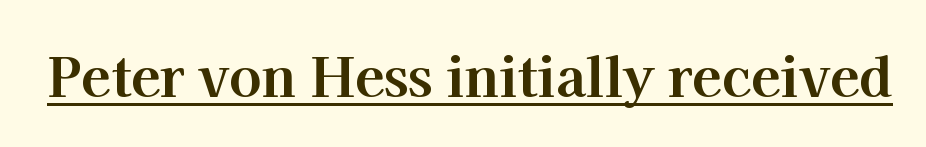
{"serif": "yes", "italic": "no", "bold": "yes", "weight": "bold", "width": "normal", "stroke_contrast": "high", "x_height": "medium", "monospaced": "no", "underline": "yes", "letter_spacing": "normal", "letter_spacing_em": 0.0, "glyph_px": 54}
